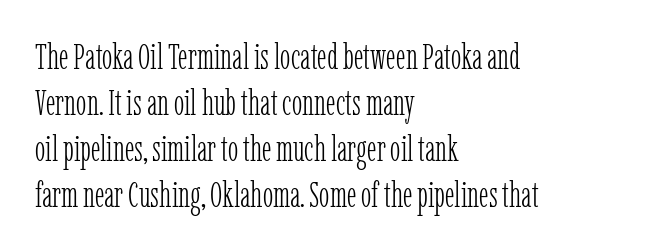
Q: Is the text bold? A: No.
Q: Is the text italic (slanted)? A: No, it is upright.
Q: Is the typeface a serif or a sans-serif typeface? A: Serif.
Q: Is the text underlined? A: No.
Q: How is the paragraph aligned? A: Left-aligned.
Q: Is the spacing between letters normal or unusually wide? A: Normal.
Q: Is the spacing between lines tight, normal or loose? A: Normal.
Q: Width (condensed, normal, or wide)? A: Condensed.
Q: Stroke contrast? A: Low.
Q: x-height? A: Medium.
Q: Monospaced? A: No.
